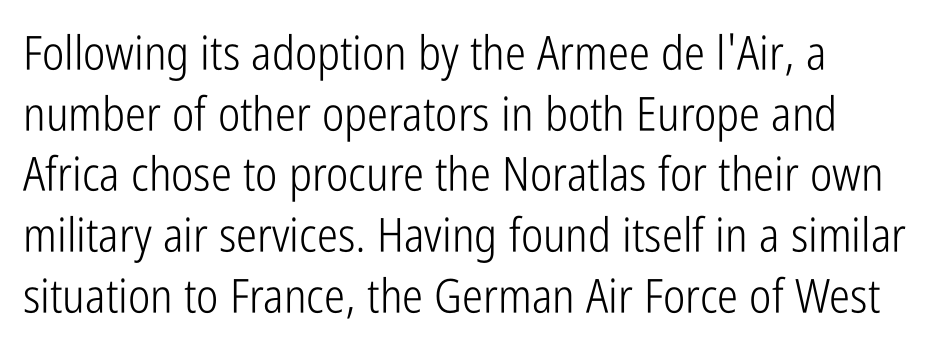
Q: Is the text bold? A: No.
Q: Is the text italic (slanted)? A: No, it is upright.
Q: Is the typeface a serif or a sans-serif typeface? A: Sans-serif.
Q: Is the text underlined? A: No.
Q: Is the spacing between letters normal or unusually wide? A: Normal.
Q: Is the spacing between lines tight, normal or loose? A: Normal.
Q: Width (condensed, normal, or wide)? A: Condensed.
Q: Stroke contrast? A: Low.
Q: x-height? A: Medium.
Q: Monospaced? A: No.
